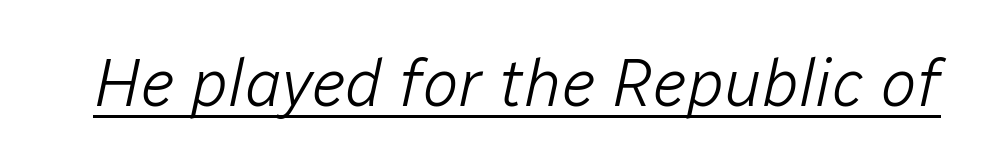
You can tell it's italic because the verticals aren't actually vertical. The face used here is proportionally spaced, like ordinary book or web type. No extra ink here — the face is not bold. A rule runs beneath these lines of type. The letterforms sit shoulder to shoulder at normal distance.
